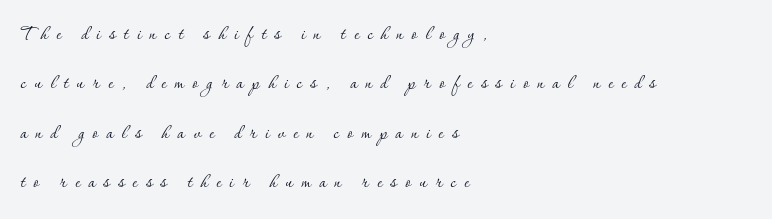
Counters stay open thanks to moderate or lighter strokes. Summary of vertical rhythm: relaxed, with wide interline spacing. Does extra space separate the letters? Yes, quite a lot of it.
